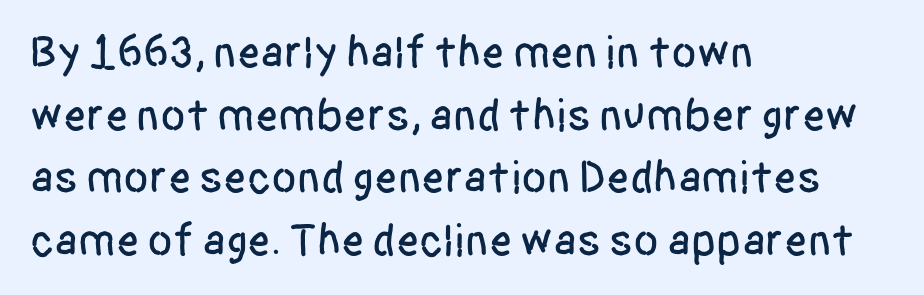
Caption: standard tracking, unaltered. A classic flush-left, rag-right setting is used for this passage. This is roman type, the default non-slanted kind. The line-height multiplier appears to be the usual default.
